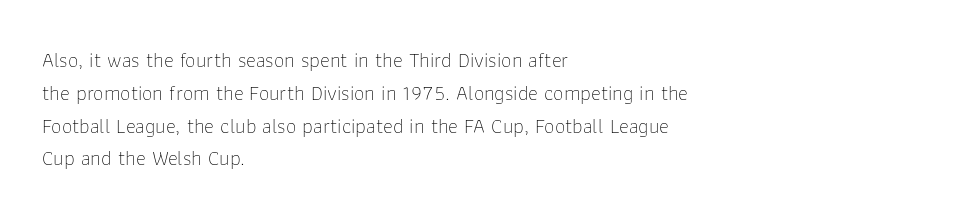
Q: Is the text bold? A: No.
Q: Is the text italic (slanted)? A: No, it is upright.
Q: Is the text underlined? A: No.
Q: How is the paragraph aligned? A: Left-aligned.
Q: Is the spacing between letters normal or unusually wide? A: Normal.
Q: Is the spacing between lines tight, normal or loose? A: Normal.
